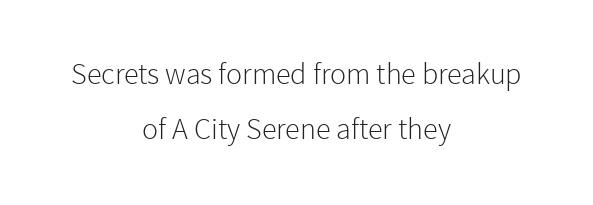
Look at the tracking — it's just the regular setting, nothing added. Note the varied advance widths — an 'i' is clearly narrower than an 'm'. Anything drawn beneath the words? Only blank space. The whitespace from short lines is split evenly between both sides. No extra ink here — the face is not bold.
